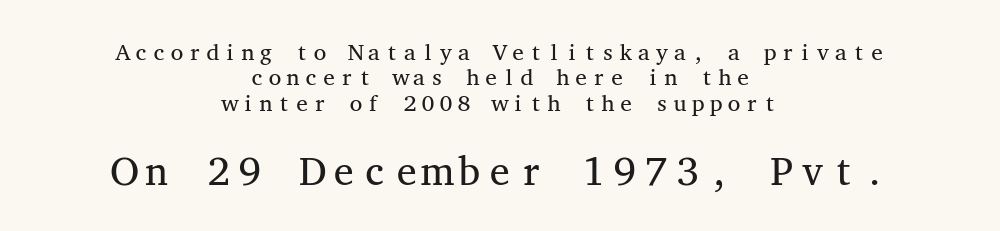
Q: Is the text bold? A: No.
Q: Is the text italic (slanted)? A: No, it is upright.
Q: Is the typeface a serif or a sans-serif typeface? A: Serif.
Q: Is the text underlined? A: No.
Q: How is the paragraph aligned? A: Centered.
Q: Is the spacing between letters normal or unusually wide? A: Normal.
Q: Is the spacing between lines tight, normal or loose? A: Tight.
Q: Which block of text is set in a larger size, the first (top) or the second (bottom)? A: The second (bottom) one.
Q: Width (condensed, normal, or wide)? A: Wide.
Q: Stroke contrast? A: Medium.
Q: x-height? A: Medium.
Q: Monospaced? A: Yes.
